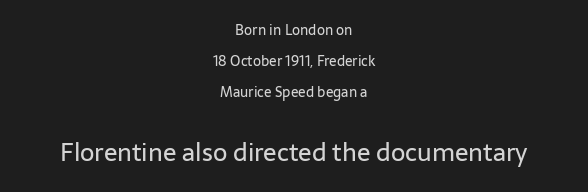
{"italic": "no", "bold": "no", "underline": "no", "align": "center", "line_spacing": "loose", "line_spacing_ratio": 2.22, "letter_spacing": "normal", "letter_spacing_em": 0.0, "larger_block": "second", "size_ratio": 1.79, "glyph_px": 25}
